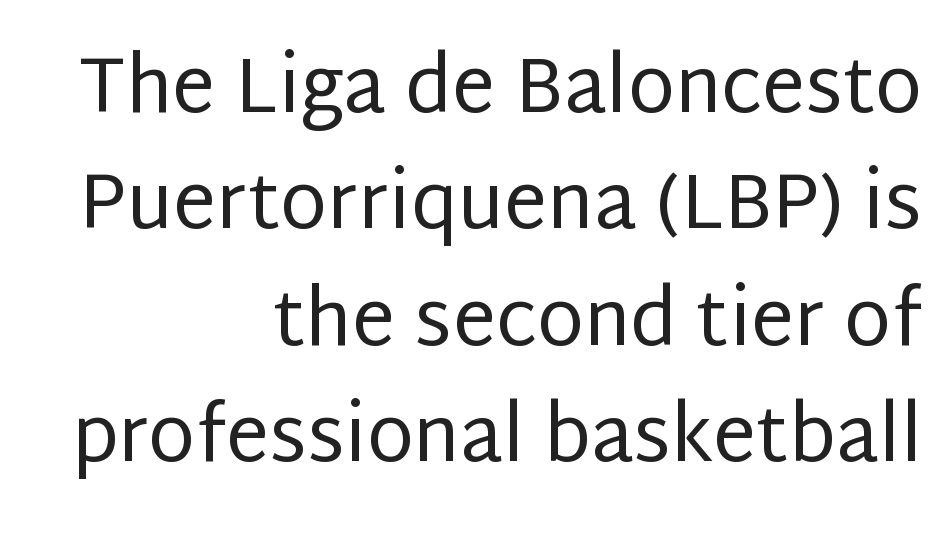
Bold? No — there's no thickening of the strokes. Successive baselines arrive at the customary interval. A student would call this right alignment; a typographer would say flush right, rag left. Here the designer chose a conventional face with non-uniform glyph widths. The font family rendered here belongs to the sans-serif group. The face used here is rendered with its standard letterfit.
